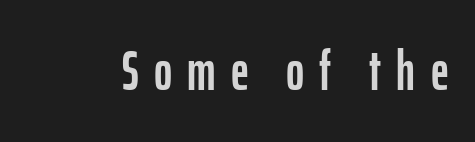
The image shows 55 px condensed sans-serif type, upright; set unusually wide letter spacing (+0.28 em), not underlined; low stroke contrast and a medium x-height.
